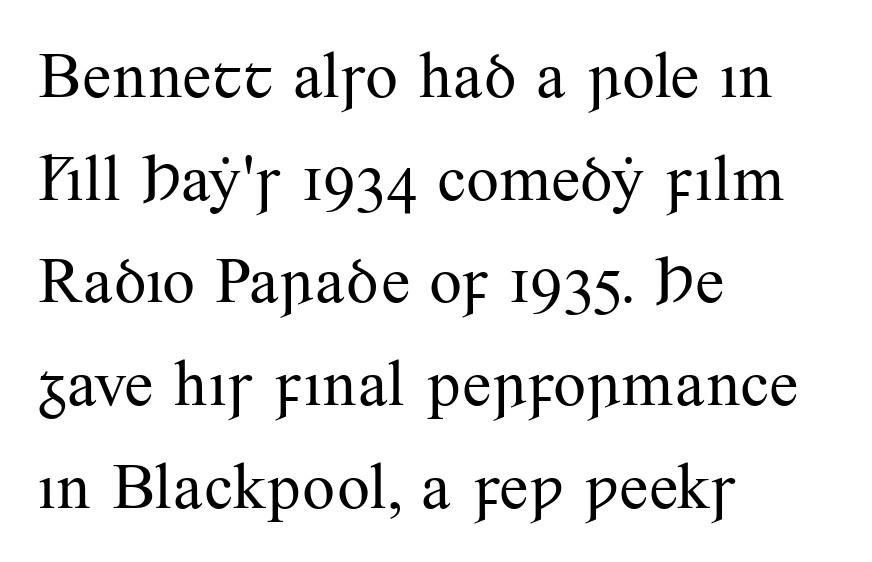
A roman cut, with each character standing at attention. The words here are not underlined. Note: serifs present on the glyphs. Summary of weight: not heavy and not bold. Spacing verdict: proportional, widths tailored to each character. Is there much room between lines? A standard amount, neither cramped nor airy.
